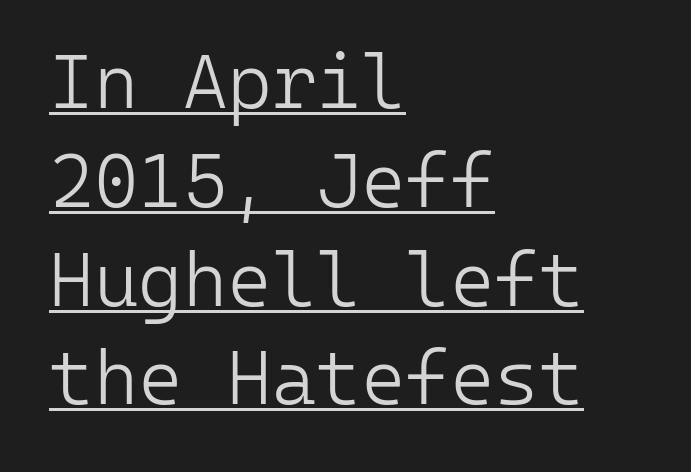
Alignment: flush left. The letters sit at their default tracking, neither squeezed nor spread. The lettering stays uniformly vertical, giving the passage a roman look. Each new line begins a customary step beneath the previous one.
